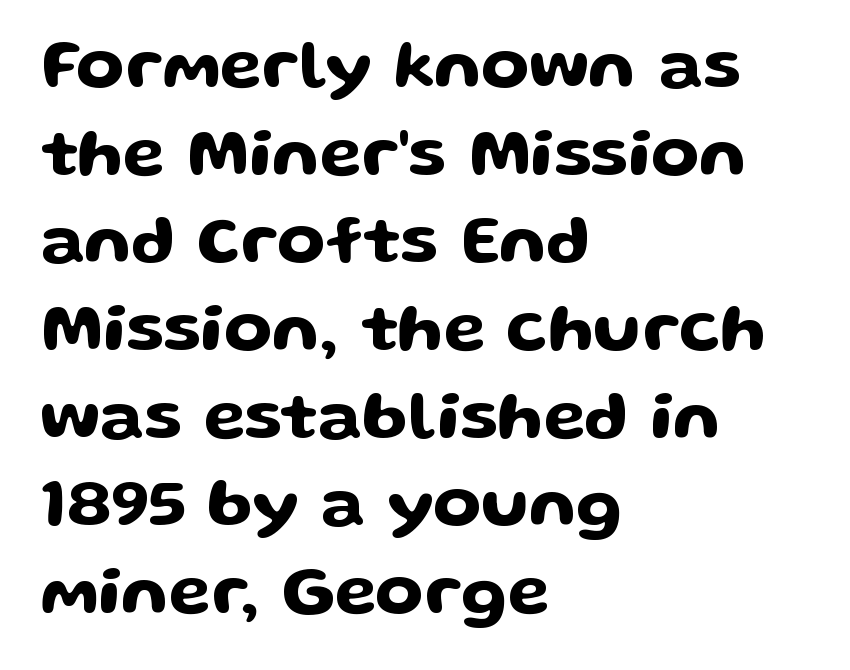
{"serif": "no", "italic": "no", "width": "wide", "stroke_contrast": "low", "x_height": "medium", "monospaced": "no", "underline": "no", "align": "left", "line_spacing": "normal", "line_spacing_ratio": 1.27, "letter_spacing": "normal", "letter_spacing_em": 0.0, "glyph_px": 69}
